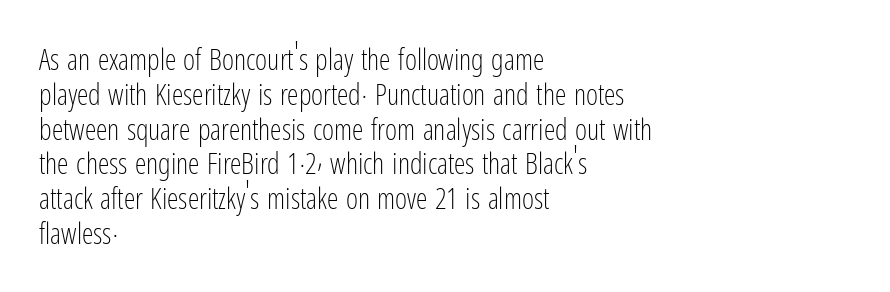
{"serif": "no", "italic": "no", "bold": "no", "weight": "light", "width": "condensed", "stroke_contrast": "low", "x_height": "medium", "monospaced": "no", "underline": "no", "align": "left", "line_spacing_ratio": 1.2, "letter_spacing": "normal", "letter_spacing_em": 0.0, "glyph_px": 29}
